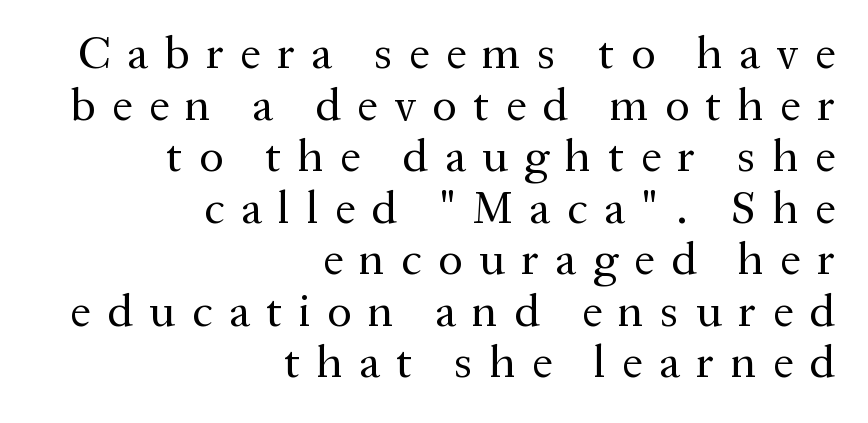
The image shows 46 px regular-weight serif type, upright; set right-aligned, tight line spacing (1.12x), unusually wide letter spacing (+0.36 em), not underlined; medium stroke contrast and a medium x-height.
